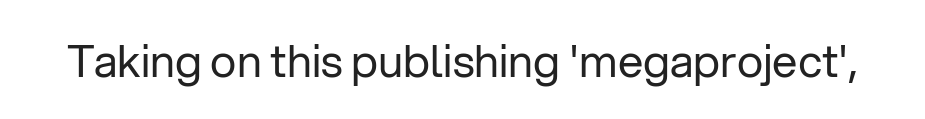
Q: Is the text bold? A: No.
Q: Is the text italic (slanted)? A: No, it is upright.
Q: Is the typeface a serif or a sans-serif typeface? A: Sans-serif.
Q: Is the text underlined? A: No.
Q: Is the spacing between letters normal or unusually wide? A: Normal.
Q: Width (condensed, normal, or wide)? A: Normal.
Q: Stroke contrast? A: Low.
Q: x-height? A: Medium.
Q: Monospaced? A: No.
